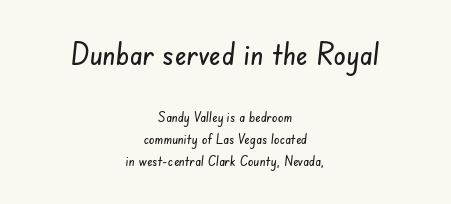
Q: Is the typeface a serif or a sans-serif typeface? A: Sans-serif.
Q: Is the text underlined? A: No.
Q: How is the paragraph aligned? A: Centered.
Q: Is the spacing between letters normal or unusually wide? A: Normal.
Q: Is the spacing between lines tight, normal or loose? A: Normal.
Q: Which block of text is set in a larger size, the first (top) or the second (bottom)? A: The first (top) one.
Q: Width (condensed, normal, or wide)? A: Condensed.
Q: Stroke contrast? A: Low.
Q: x-height? A: Small.
Q: Monospaced? A: No.
